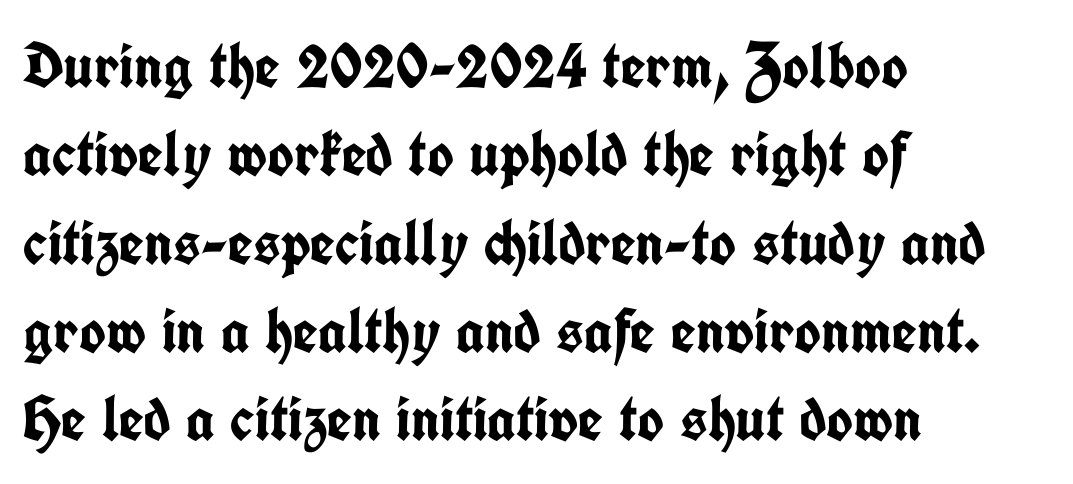
{"serif": "no", "italic": "no", "bold": "yes", "weight": "semibold", "width": "condensed", "stroke_contrast": "low", "x_height": "medium", "monospaced": "no", "underline": "no", "align": "left", "line_spacing": "normal", "line_spacing_ratio": 1.38, "letter_spacing": "normal", "letter_spacing_em": 0.0, "glyph_px": 64}
